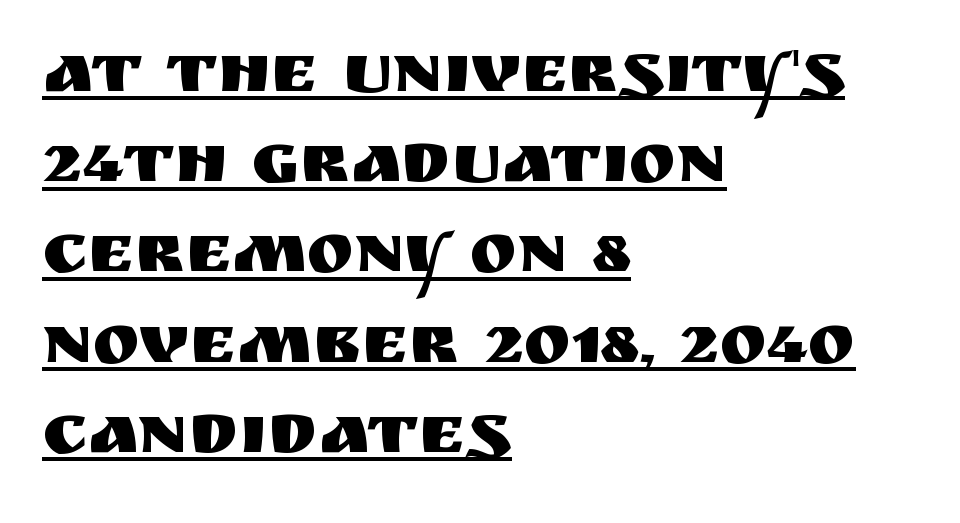
Q: Is the text italic (slanted)? A: No, it is upright.
Q: Is the typeface a serif or a sans-serif typeface? A: Sans-serif.
Q: Is the text underlined? A: Yes.
Q: How is the paragraph aligned? A: Left-aligned.
Q: Is the spacing between letters normal or unusually wide? A: Normal.
Q: Is the spacing between lines tight, normal or loose? A: Normal.
Q: Width (condensed, normal, or wide)? A: Normal.
Q: Stroke contrast? A: Medium.
Q: x-height? A: Large.
Q: Monospaced? A: No.
